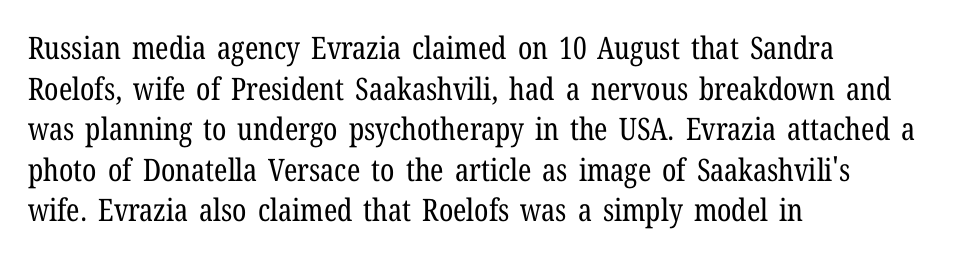
Serif or sans? Serif — the stroke terminals have little feet. The lines in this sample share a left origin and differ only in where they stop. Every stem runs plumb, perpendicular to the baseline. Lines of text with bare space underneath. Vertical stems look standard width or narrower in stroke. This sample has the flowing, uneven cadence of proportional lettering.
